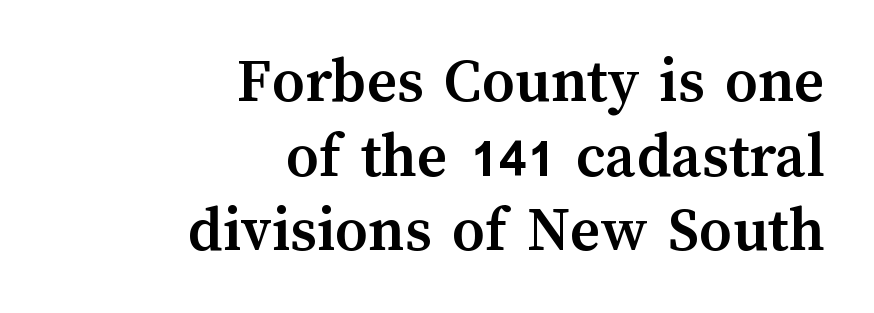
{"italic": "no", "bold": "yes", "weight": "semibold", "width": "normal", "stroke_contrast": "medium", "x_height": "medium", "monospaced": "no", "underline": "no", "align": "right", "line_spacing": "tight", "line_spacing_ratio": 1.15, "letter_spacing": "normal", "letter_spacing_em": 0.0, "glyph_px": 65}
